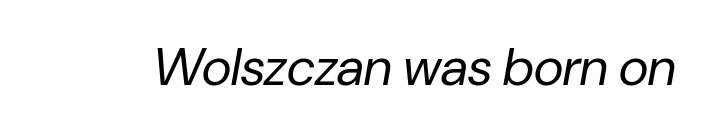
Stem width sits at or under what a default text font uses. Spacing between characters is what you'd get straight out of the box. The rendering uses natural spacing where letterforms have individual widths. Characters are canted at an angle relative to the baseline's perpendicular. Check the space under the baseline: it is left empty.
